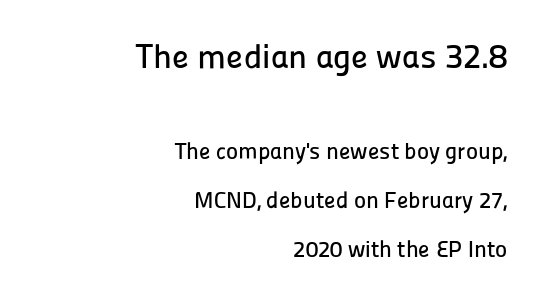
Q: Is the text italic (slanted)? A: No, it is upright.
Q: Is the typeface a serif or a sans-serif typeface? A: Sans-serif.
Q: Is the text underlined? A: No.
Q: How is the paragraph aligned? A: Right-aligned.
Q: Is the spacing between letters normal or unusually wide? A: Normal.
Q: Is the spacing between lines tight, normal or loose? A: Loose.
Q: Which block of text is set in a larger size, the first (top) or the second (bottom)? A: The first (top) one.
Q: Width (condensed, normal, or wide)? A: Normal.
Q: Stroke contrast? A: Low.
Q: x-height? A: Medium.
Q: Monospaced? A: No.
